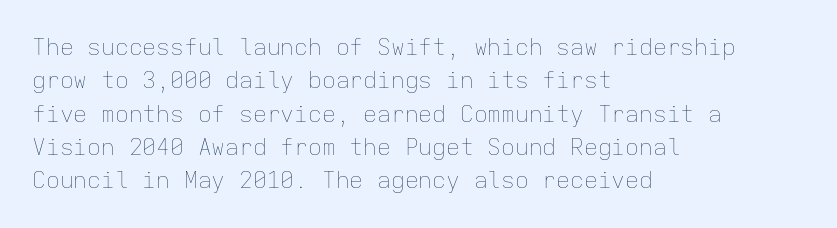
The image shows 23 px text type, upright; set left-aligned, normal line spacing (1.45x), normal letter spacing, not underlined.
